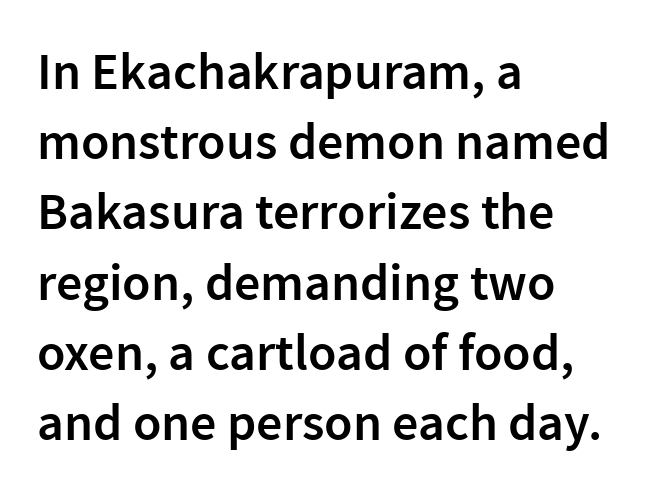
Do the characters align in a grid? No, the font is proportional. The horizontal fit of the characters is conventional and even. These lines are set flush left with a ragged right edge. The typeface chosen for these lines omits serifs. The strokes are fattened partway — semibold, not bold.
